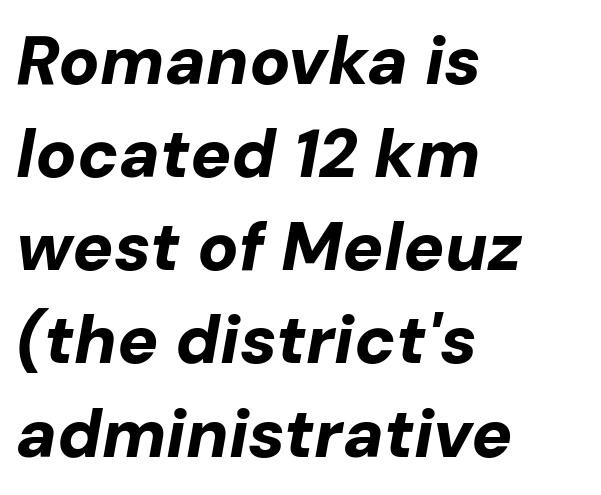
The image shows 68 px bold type, italic (leaning right); set left-aligned, normal line spacing (1.37x), normal letter spacing, not underlined; low stroke contrast and a medium x-height.
